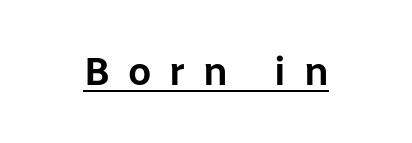
Q: Is the text italic (slanted)? A: No, it is upright.
Q: Is the typeface a serif or a sans-serif typeface? A: Sans-serif.
Q: Is the text underlined? A: Yes.
Q: Is the spacing between letters normal or unusually wide? A: Unusually wide.
Q: Width (condensed, normal, or wide)? A: Normal.
Q: Stroke contrast? A: Low.
Q: x-height? A: Medium.
Q: Monospaced? A: No.
